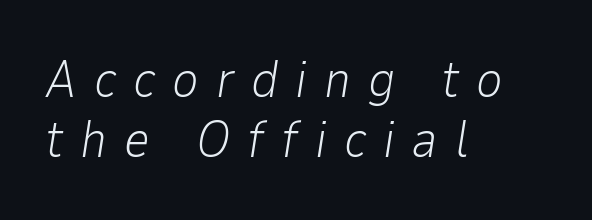
Q: Is the text bold? A: No.
Q: Is the text italic (slanted)? A: Yes, it leans right by about 9 degrees.
Q: Is the text underlined? A: No.
Q: How is the paragraph aligned? A: Left-aligned.
Q: Is the spacing between letters normal or unusually wide? A: Unusually wide.
Q: Width (condensed, normal, or wide)? A: Normal.
Q: Stroke contrast? A: Low.
Q: x-height? A: Medium.
Q: Monospaced? A: No.
